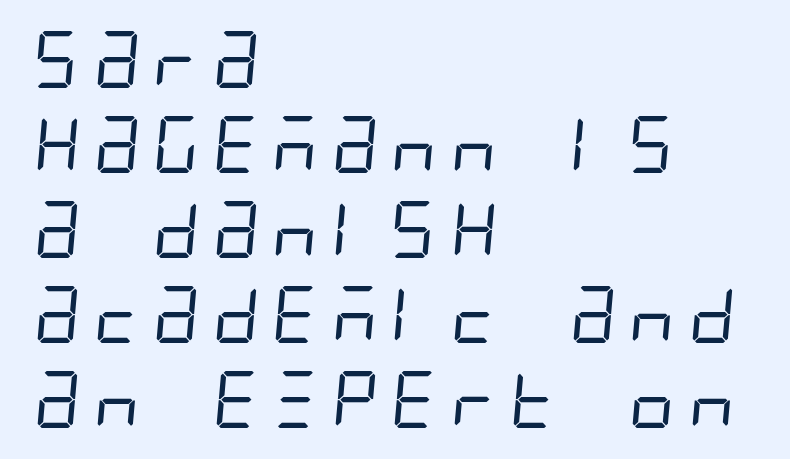
The image shows 57 px regular-weight, condensed sans-serif type; set left-aligned, normal line spacing (1.49x), not underlined; low stroke contrast and a large x-height.
